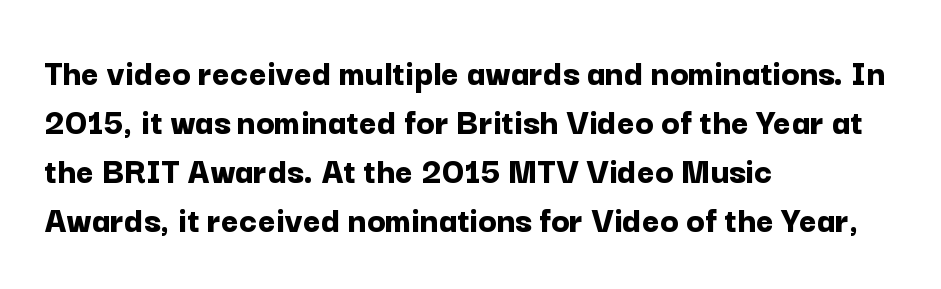
The image shows 38 px bold sans-serif type, upright; set left-aligned, normal line spacing (1.29x), normal letter spacing, not underlined; low stroke contrast and a medium x-height.
